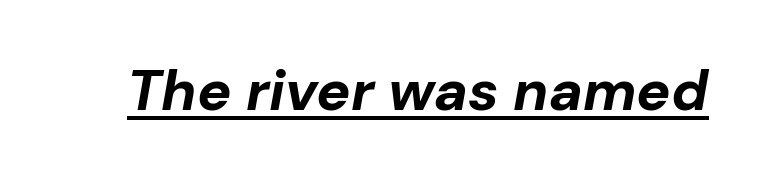
Q: Is the text bold? A: Yes.
Q: Is the text italic (slanted)? A: Yes, it leans right by about 10 degrees.
Q: Is the text underlined? A: Yes.
Q: Is the spacing between letters normal or unusually wide? A: Normal.
Q: Width (condensed, normal, or wide)? A: Normal.
Q: Stroke contrast? A: Low.
Q: x-height? A: Medium.
Q: Monospaced? A: No.
